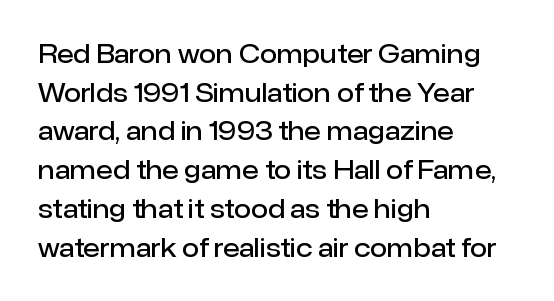
The image shows 25 px text type, upright; set left-aligned, normal line spacing (1.55x), normal letter spacing, not underlined.
